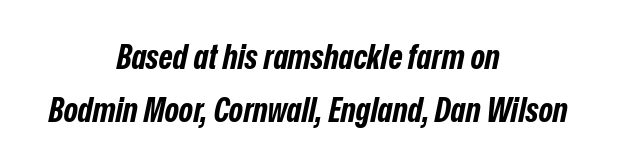
Proportional: the letters do not fall into vertical columns. This rendering uses center alignment, leaving both contours irregular but symmetric. Interline gaps are of average width in this sample. Is the type bold? Yes — the strokes are clearly thick and heavy. The baseline area is clear.
